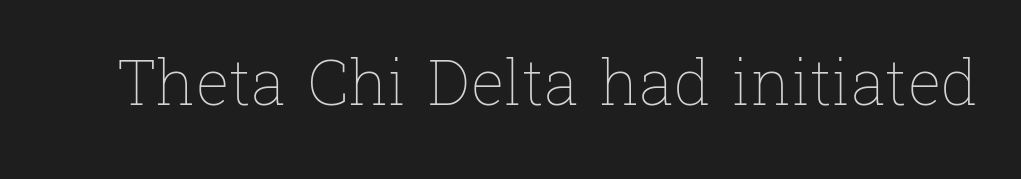
The image shows 63 px thin type, upright; set normal letter spacing, not underlined; low stroke contrast and a medium x-height.
